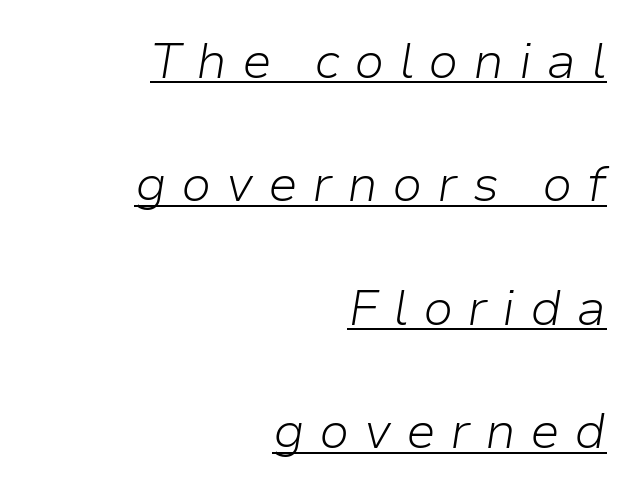
{"italic": "yes", "lean": "right", "slant_degrees": 9, "bold": "no", "weight": "light", "width": "normal", "stroke_contrast": "low", "x_height": "medium", "monospaced": "no", "underline": "yes", "align": "right", "line_spacing": "loose", "line_spacing_ratio": 2.47, "letter_spacing": "wide", "letter_spacing_em": 0.29, "glyph_px": 50}
